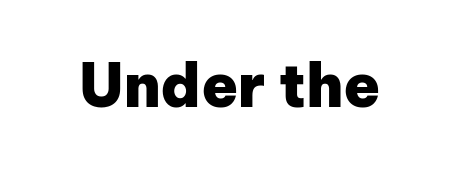
Words float on clear page, feet unadorned. Notice how the stems are strictly vertical — no italics here. A typesetter would call this proportional, since set widths differ per character. Short note: letters normally spaced.
